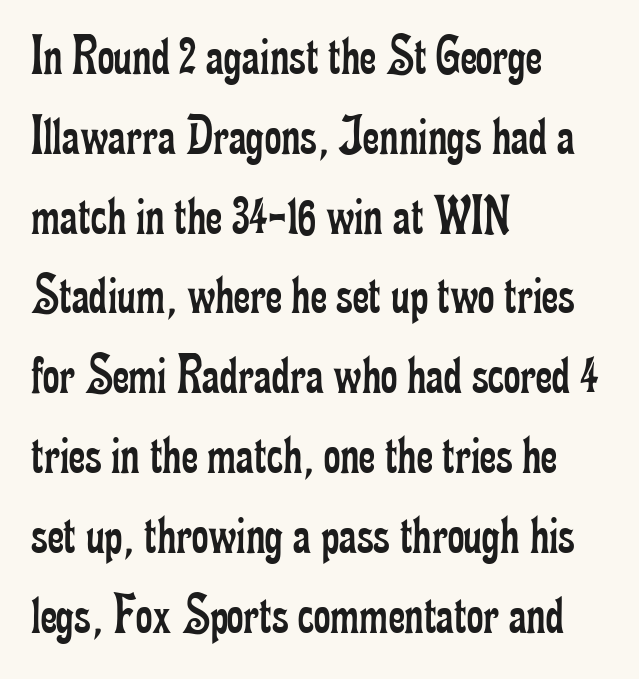
Letters have the restrained weight of plain body copy at most. Alignment: flush left. You could not count columns in this text — the font is proportionally spaced. Quick note: not italic, upright. Serifs: yes, visible at the terminals of the letterforms. Baseline-to-baseline distance is the conventional proportion of letter height.
